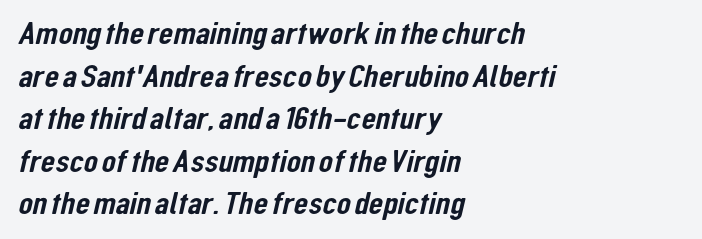
Q: Is the typeface a serif or a sans-serif typeface? A: Sans-serif.
Q: Is the text underlined? A: No.
Q: How is the paragraph aligned? A: Left-aligned.
Q: Is the spacing between letters normal or unusually wide? A: Normal.
Q: Is the spacing between lines tight, normal or loose? A: Normal.
Q: Width (condensed, normal, or wide)? A: Condensed.
Q: Stroke contrast? A: Low.
Q: x-height? A: Medium.
Q: Monospaced? A: No.
